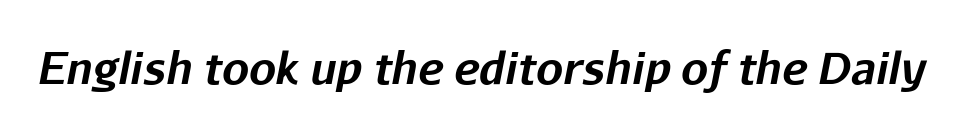
{"italic": "yes", "lean": "right", "slant_degrees": 11, "bold": "yes", "weight": "bold", "width": "normal", "stroke_contrast": "low", "x_height": "medium", "monospaced": "no", "underline": "no", "letter_spacing": "normal", "letter_spacing_em": 0.0, "glyph_px": 43}
